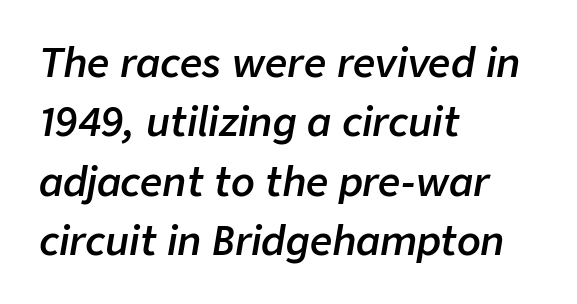
The image shows 39 px semibold type, italic (leaning right); set left-aligned, normal line spacing (1.52x), normal letter spacing, not underlined; low stroke contrast and a medium x-height.
